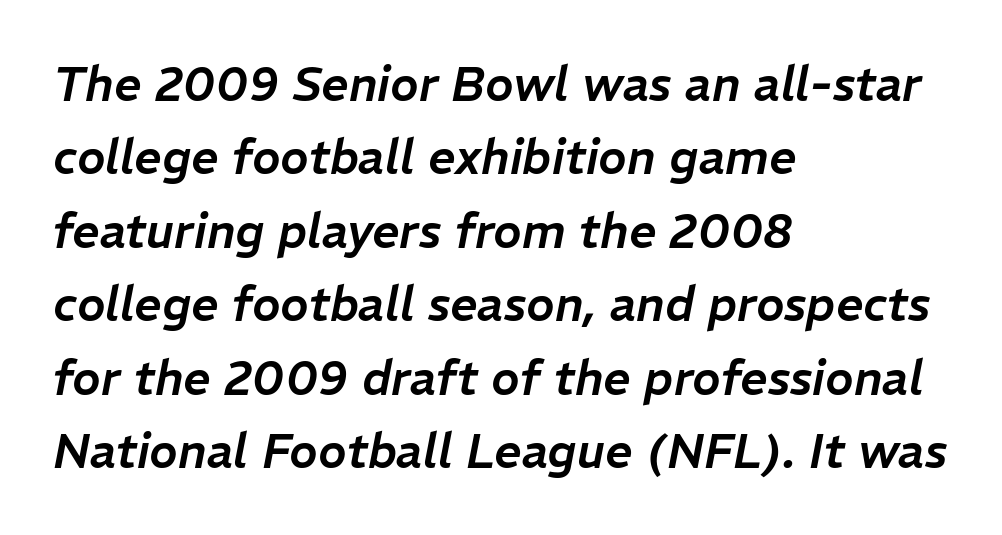
Notice how the passage keeps a crisp vertical edge on the left only. Bare-footed words on every line. Notice how the stems are inclined rather than vertical — that's the hallmark of italics. Proportional: the letters do not fall into vertical columns.
